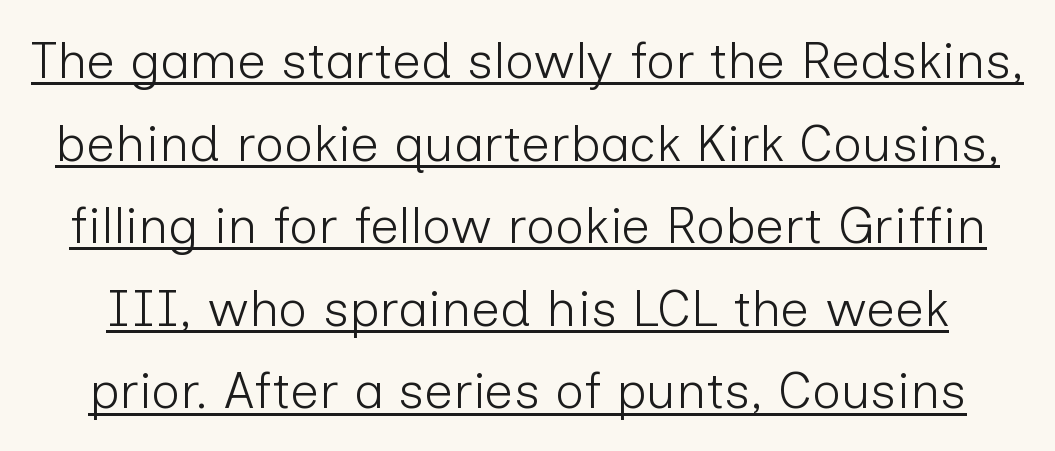
Q: Is the text bold? A: No.
Q: Is the text italic (slanted)? A: No, it is upright.
Q: Is the typeface a serif or a sans-serif typeface? A: Sans-serif.
Q: Is the text underlined? A: Yes.
Q: Is the spacing between letters normal or unusually wide? A: Normal.
Q: Is the spacing between lines tight, normal or loose? A: Normal.
Q: Width (condensed, normal, or wide)? A: Normal.
Q: Stroke contrast? A: Low.
Q: x-height? A: Medium.
Q: Monospaced? A: No.
